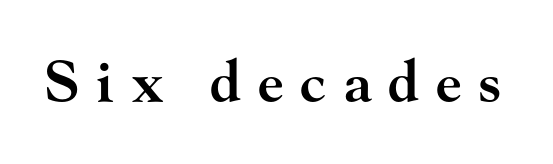
The image shows 57 px semibold, wide serif type, upright; set unusually wide letter spacing (+0.3 em), not underlined; high stroke contrast and a small x-height.
